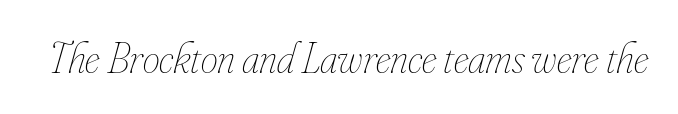
{"italic": "yes", "lean": "right", "slant_degrees": 16, "bold": "no", "weight": "thin", "width": "condensed", "stroke_contrast": "low", "x_height": "small", "monospaced": "no", "underline": "no", "letter_spacing": "normal", "letter_spacing_em": 0.0, "glyph_px": 43}
